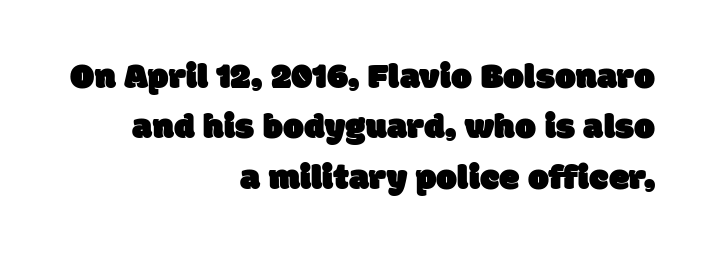
Descender tails drop into unmarked territory. The passage shown is typed in a proportional face where columns would drift. The lines sit at an ordinary, default distance from one another. These lines keep a tight, regular rhythm from letter to letter. A flush-right, rag-left setting is used for this passage.
